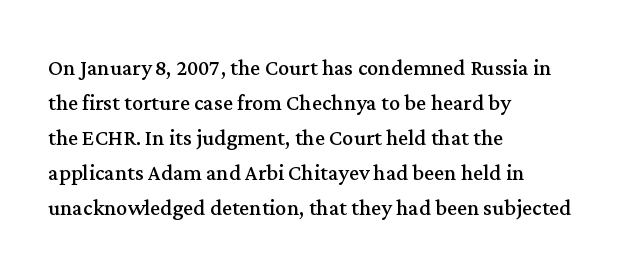
The font is comparable to plain body text, perhaps lighter. Each row of text sits above clean, open space. The tracking reads as untouched default to a designer's eye. A normal amount of white space separates one row of letters from the next. Line beginnings align vertically; line endings do not.
